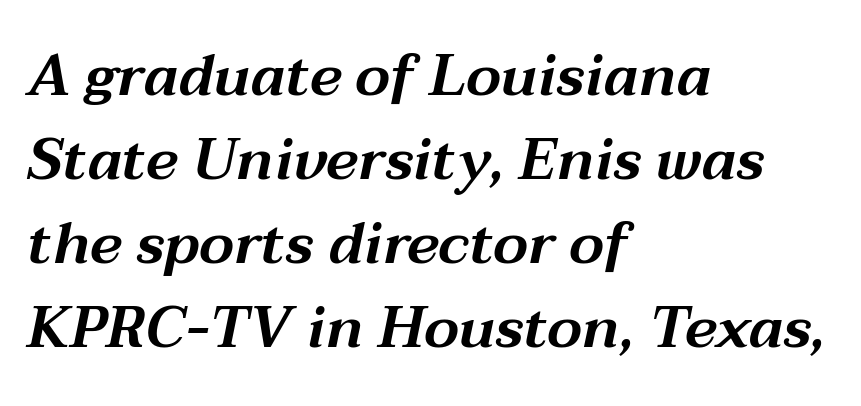
Rows of type keep a routine distance in the vertical direction. Line beginnings align vertically; line endings do not. This sample has the flowing, uneven cadence of proportional lettering. The baseline area is clear.
